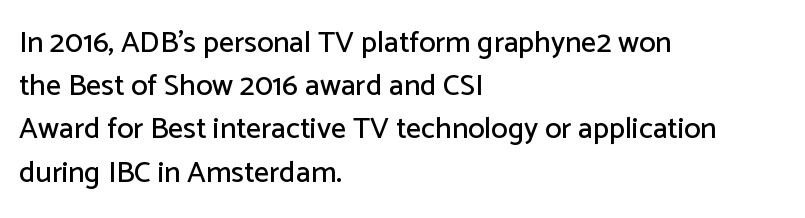
{"serif": "no", "italic": "no", "width": "normal", "stroke_contrast": "low", "x_height": "medium", "monospaced": "no", "underline": "no", "align": "left", "line_spacing": "normal", "line_spacing_ratio": 1.44, "letter_spacing": "normal", "letter_spacing_em": 0.0, "glyph_px": 30}
